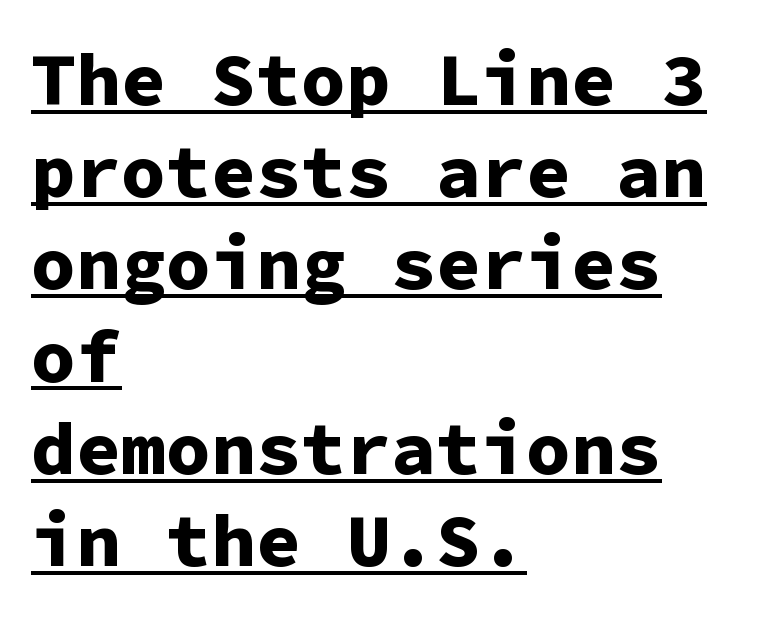
The image shows 75 px bold sans-serif type, upright, monospaced; set left-aligned, line spacing 1.23x, normal letter spacing, underlined; low stroke contrast and a medium x-height.
